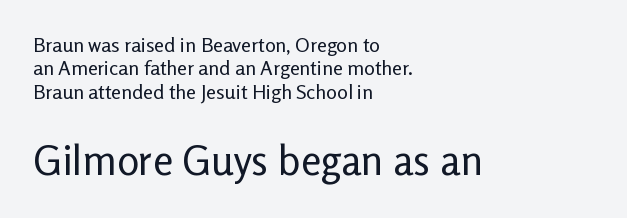
The image shows 41 px regular-weight sans-serif type, upright; set left-aligned, line spacing 1.17x, normal letter spacing, not underlined; the second (bottom) block is 2.05x larger; low stroke contrast and a medium x-height.
